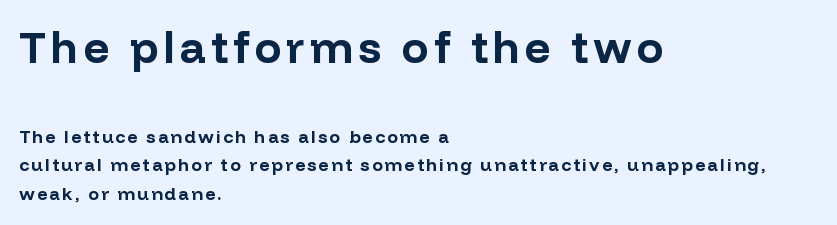
How would I describe the line gaps? Plain and ordinary. Letters rest on an invisible, unmarked baseline. These lines stack with their left ends in a neat column. Does the weight exceed regular? Yes, all the way to bold. The font family rendered here belongs to the sans-serif group. It's the straight-up-and-down kind of type.
